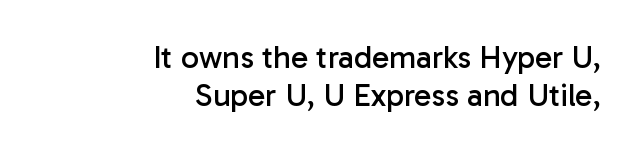
The image shows 32 px regular-weight sans-serif type, upright; set right-aligned, line spacing 1.19x, normal letter spacing, not underlined; low stroke contrast and a medium x-height.
